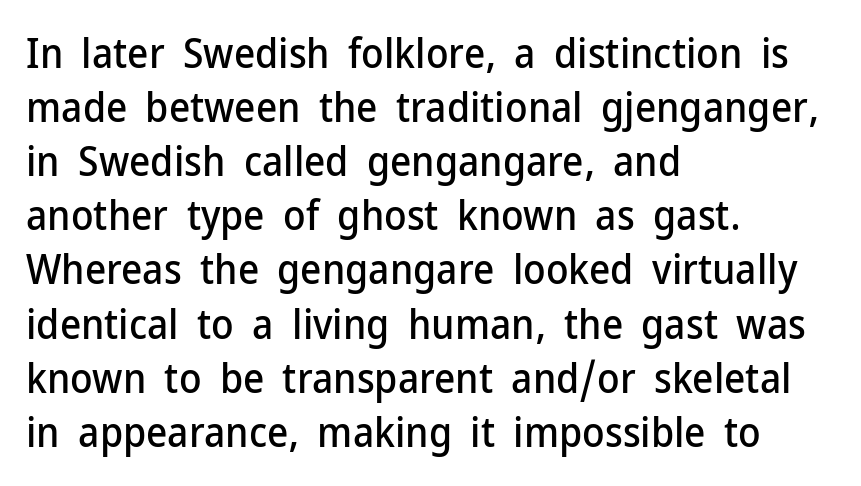
{"serif": "no", "italic": "no", "width": "normal", "stroke_contrast": "low", "x_height": "medium", "monospaced": "no", "underline": "no", "align": "left", "line_spacing": "normal", "line_spacing_ratio": 1.32, "letter_spacing": "normal", "letter_spacing_em": 0.0, "glyph_px": 41}
